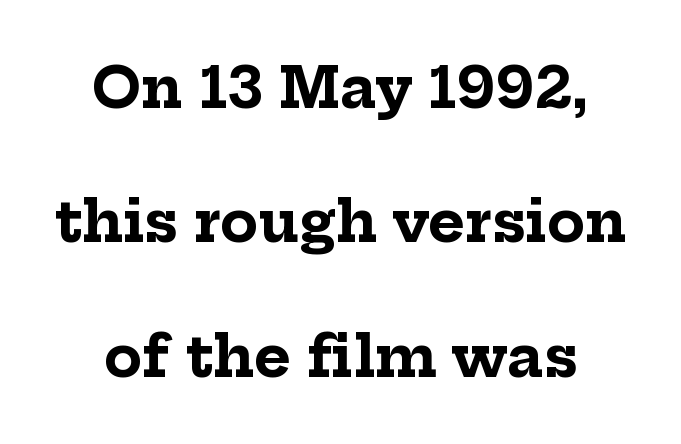
{"serif": "yes", "italic": "no", "bold": "yes", "weight": "bold", "width": "normal", "stroke_contrast": "low", "x_height": "medium", "monospaced": "no", "underline": "no", "line_spacing": "loose", "line_spacing_ratio": 2.4, "letter_spacing": "normal", "letter_spacing_em": 0.0, "glyph_px": 56}
